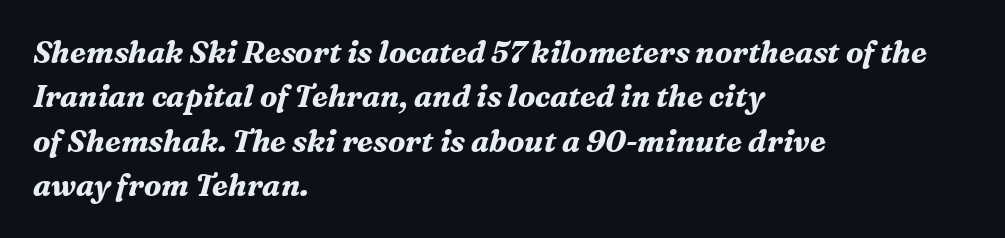
{"serif": "yes", "italic": "yes", "lean": "right", "slant_degrees": 16, "bold": "yes", "weight": "bold", "width": "normal", "stroke_contrast": "medium", "x_height": "medium", "monospaced": "no", "underline": "no", "align": "left", "line_spacing": "normal", "line_spacing_ratio": 1.48, "letter_spacing": "normal", "letter_spacing_em": 0.0, "glyph_px": 30}
